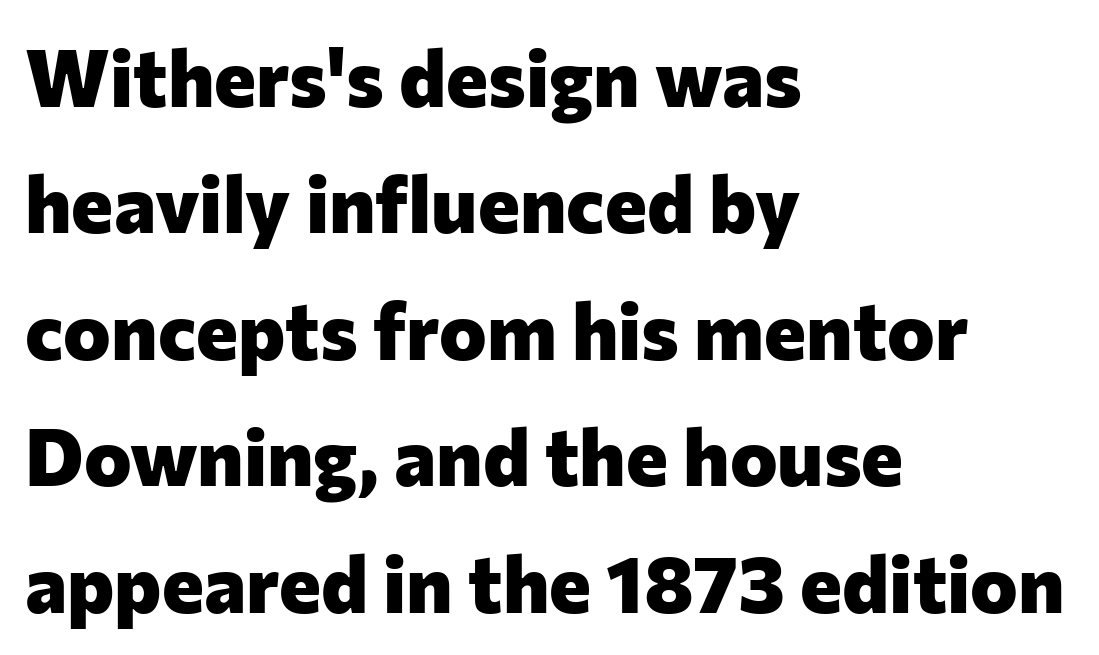
Notice how the stems are strictly vertical — no italics here. Does the leading feel generous? No, just average. Honestly, there is no underline to notice here at all. These lines are rendered in a variable-pitch font. This sample uses a sans-serif face.
